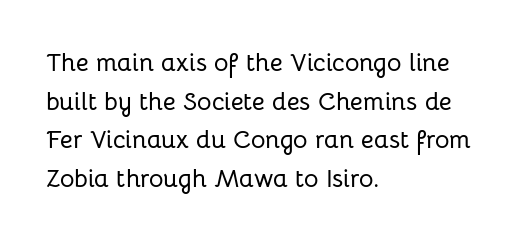
{"italic": "no", "underline": "no", "align": "left", "line_spacing": "normal", "line_spacing_ratio": 1.55, "letter_spacing": "normal", "letter_spacing_em": 0.0, "glyph_px": 25}
